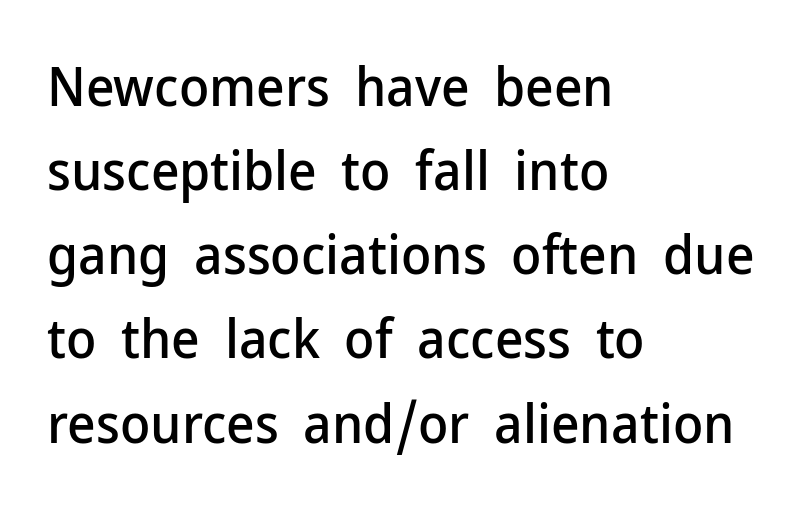
{"serif": "no", "italic": "no", "width": "normal", "stroke_contrast": "low", "x_height": "medium", "monospaced": "no", "underline": "no", "align": "left", "line_spacing": "normal", "line_spacing_ratio": 1.53, "letter_spacing": "normal", "letter_spacing_em": 0.0, "glyph_px": 55}
